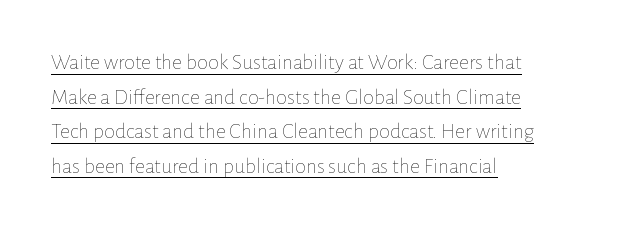
Summary of weight: not heavy and not bold. No italicization has been applied; the sample stays upright. The gaps between neighbouring characters are ordinary and unremarkable. What's the leading like? Ordinary, nothing unusual. A rule runs beneath these lines of type. Reading down the block, your eye returns to a fixed left position each line.
